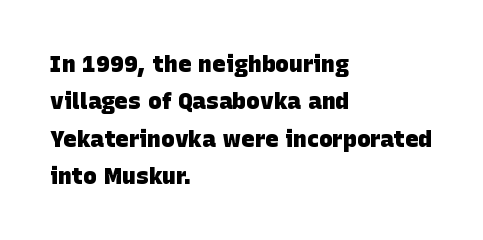
The image shows 23 px bold type; set left-aligned, normal line spacing (1.62x), normal letter spacing, not underlined.
